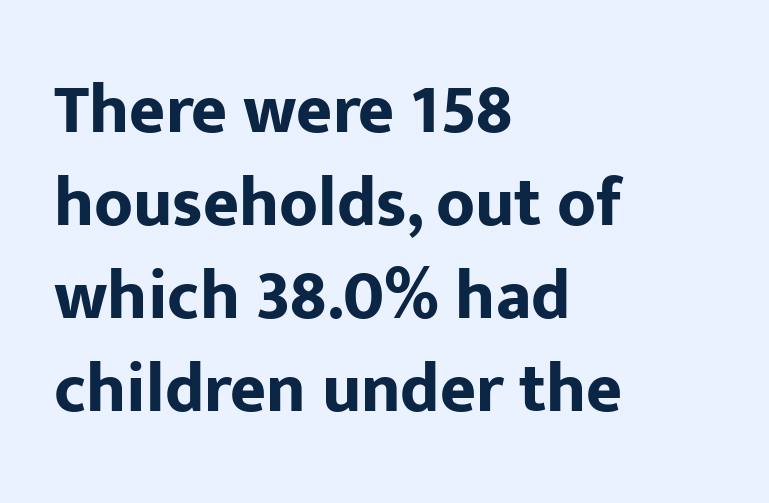
The image shows 69 px bold sans-serif type, upright; set left-aligned, normal line spacing (1.35x), normal letter spacing, not underlined; low stroke contrast and a medium x-height.
